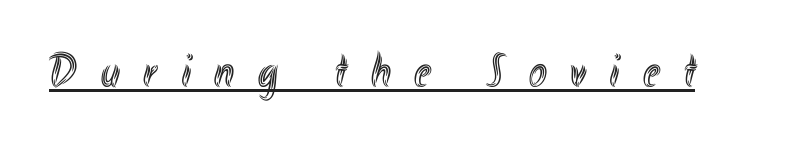
Q: Is the text italic (slanted)? A: Yes.
Q: Is the text underlined? A: Yes.
Q: Is the spacing between letters normal or unusually wide? A: Unusually wide.
Q: Width (condensed, normal, or wide)? A: Condensed.
Q: x-height? A: Small.
Q: Monospaced? A: No.
